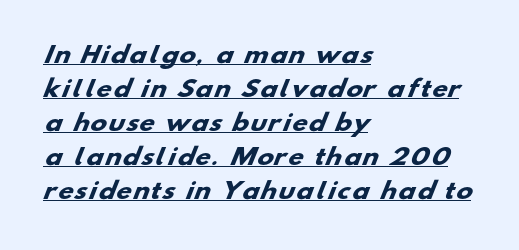
{"bold": "yes", "underline": "yes", "align": "left", "line_spacing": "normal", "line_spacing_ratio": 1.54, "glyph_px": 22}
